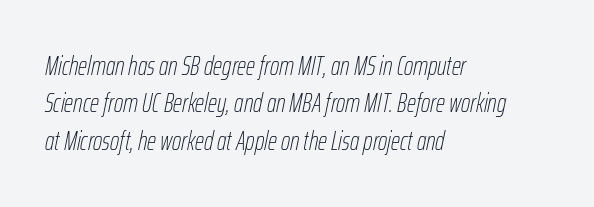
Regular leading. The passage is arranged the way most books set body copy — flush left. The passage shown leans; its letterforms are oblique. On a weight scale, this lands at 450 or below. Honestly, there is no underline to notice here at all.
